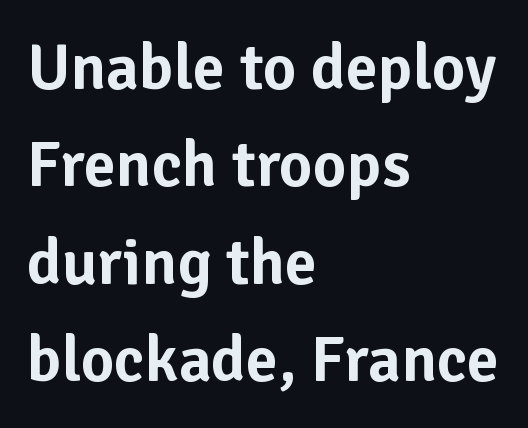
Every row of glyphs begins at an identical x-position on the left. It's the straight-up-and-down kind of type. If you measured baseline to baseline, you'd find a middling distance. There is no visible air inserted between adjacent glyphs.
